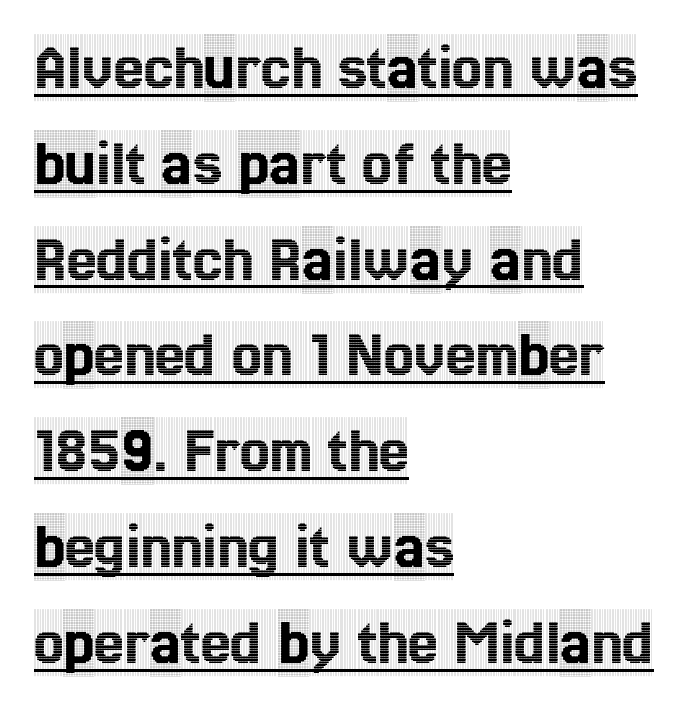
Q: Is the text italic (slanted)? A: No, it is upright.
Q: Is the typeface a serif or a sans-serif typeface? A: Serif.
Q: Is the text underlined? A: Yes.
Q: How is the paragraph aligned? A: Left-aligned.
Q: Is the spacing between letters normal or unusually wide? A: Normal.
Q: Is the spacing between lines tight, normal or loose? A: Normal.
Q: Width (condensed, normal, or wide)? A: Condensed.
Q: x-height? A: Large.
Q: Monospaced? A: No.
